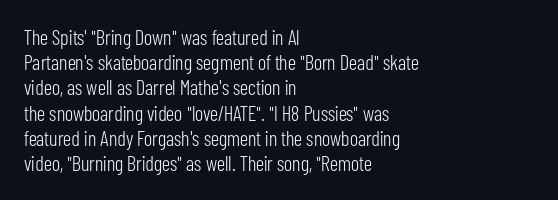
Q: Is the text bold? A: No.
Q: Is the text italic (slanted)? A: No, it is upright.
Q: Is the text underlined? A: No.
Q: How is the paragraph aligned? A: Left-aligned.
Q: Is the spacing between letters normal or unusually wide? A: Normal.
